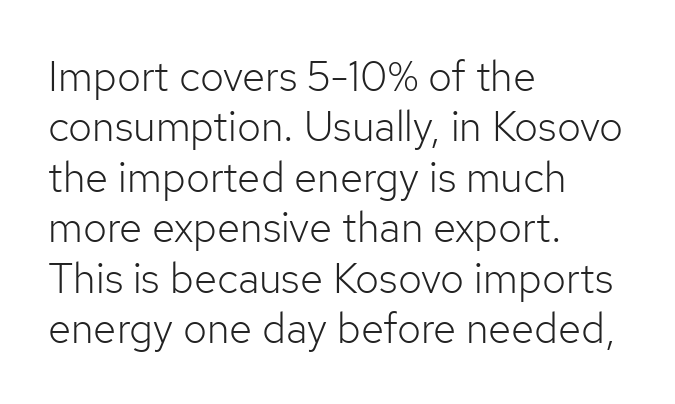
The image shows 42 px light sans-serif type, upright; set left-aligned, line spacing 1.2x, normal letter spacing, not underlined; low stroke contrast and a medium x-height.
